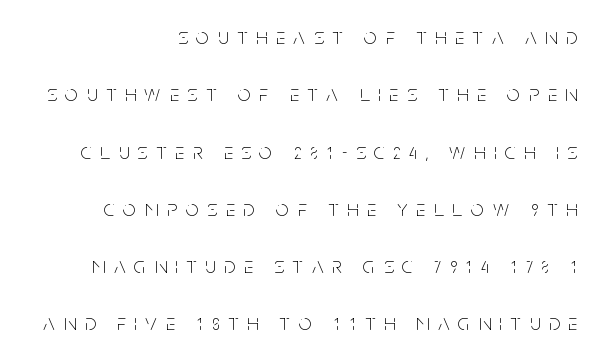
The image shows 23 px text type, upright; set right-aligned, loose line spacing (2.49x), unusually wide letter spacing (+0.38 em), not underlined.
